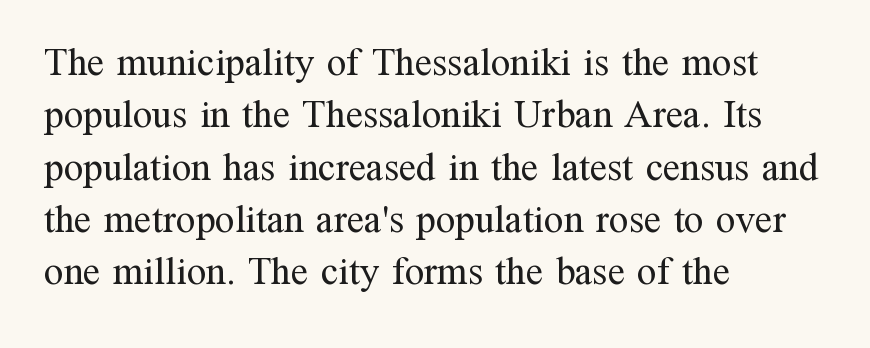
Q: Is the text bold? A: No.
Q: Is the text italic (slanted)? A: No, it is upright.
Q: Is the typeface a serif or a sans-serif typeface? A: Serif.
Q: Is the text underlined? A: No.
Q: How is the paragraph aligned? A: Left-aligned.
Q: Is the spacing between letters normal or unusually wide? A: Normal.
Q: Is the spacing between lines tight, normal or loose? A: Normal.
Q: Width (condensed, normal, or wide)? A: Normal.
Q: Stroke contrast? A: Medium.
Q: x-height? A: Medium.
Q: Monospaced? A: No.
